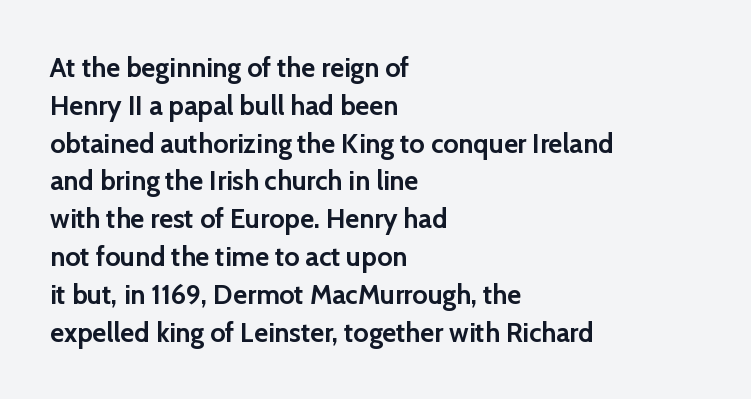
{"italic": "no", "bold": "yes", "underline": "no", "align": "left", "line_spacing": "normal", "line_spacing_ratio": 1.4, "letter_spacing": "normal", "letter_spacing_em": 0.0, "glyph_px": 27}
